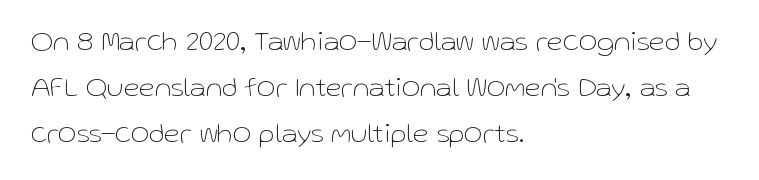
Q: Is the text bold? A: No.
Q: Is the text italic (slanted)? A: No, it is upright.
Q: Is the typeface a serif or a sans-serif typeface? A: Sans-serif.
Q: Is the text underlined? A: No.
Q: How is the paragraph aligned? A: Left-aligned.
Q: Is the spacing between letters normal or unusually wide? A: Normal.
Q: Is the spacing between lines tight, normal or loose? A: Normal.
Q: Width (condensed, normal, or wide)? A: Normal.
Q: Stroke contrast? A: Low.
Q: x-height? A: Medium.
Q: Monospaced? A: No.
